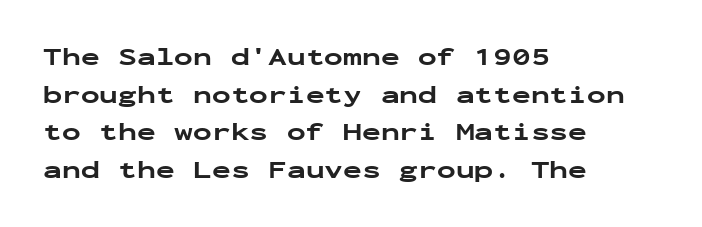
{"italic": "no", "bold": "yes", "underline": "no", "align": "left", "line_spacing": "normal", "line_spacing_ratio": 1.51, "letter_spacing": "normal", "letter_spacing_em": 0.0, "glyph_px": 25}
